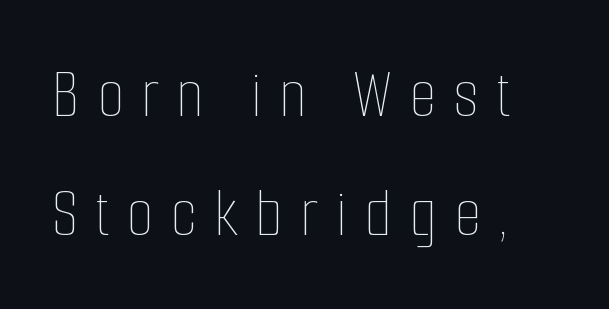
What stands out about the letter spacing? Its width — letters are far apart. Check under the words: just untouched page. Unbolded letterforms with no extra heft. Regular leading.
